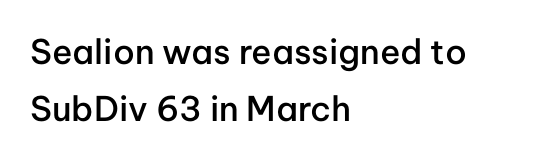
The image shows 34 px semibold sans-serif type, upright; set left-aligned, normal line spacing (1.69x), normal letter spacing, not underlined; low stroke contrast and a medium x-height.
